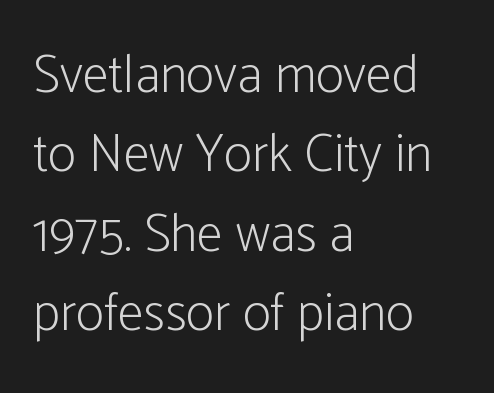
Character widths vary here, with narrow letters taking less room than wide ones. This sample uses an upright cut, with every glyph sitting square on the baseline. Grotesque or geometric, the face here clearly has no serifs. The lines are quadded left. Just letters on the line, the space beneath them empty.
